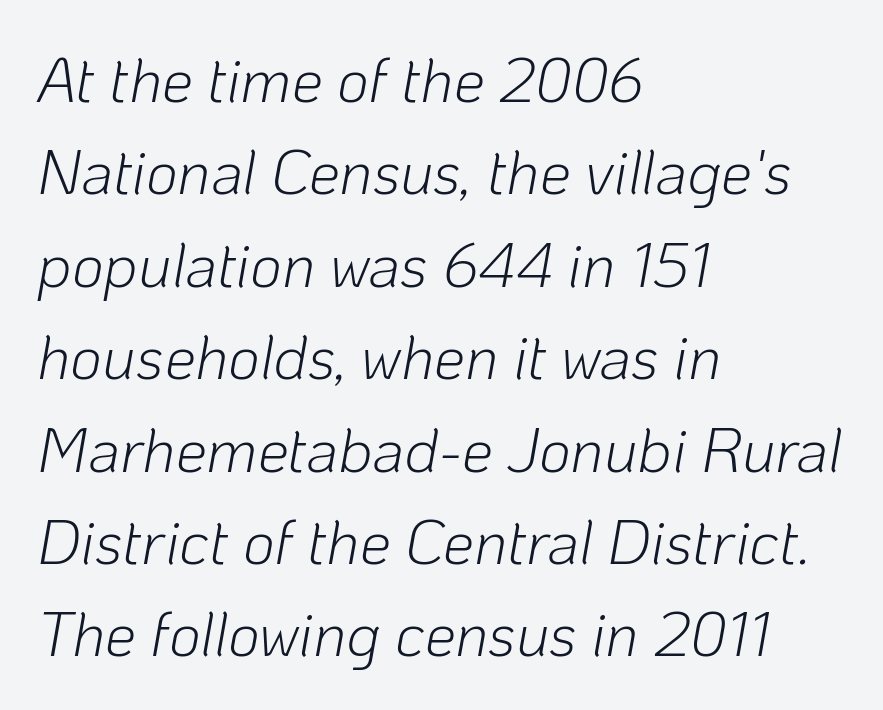
Q: Is the text bold? A: No.
Q: Is the text italic (slanted)? A: Yes, it leans right by about 10 degrees.
Q: Is the text underlined? A: No.
Q: How is the paragraph aligned? A: Left-aligned.
Q: Is the spacing between letters normal or unusually wide? A: Normal.
Q: Is the spacing between lines tight, normal or loose? A: Normal.
Q: Width (condensed, normal, or wide)? A: Normal.
Q: Stroke contrast? A: Low.
Q: x-height? A: Medium.
Q: Monospaced? A: No.
